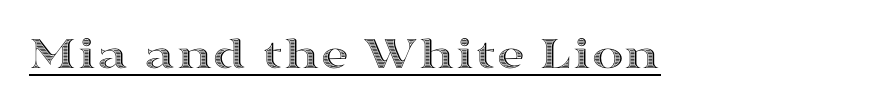
This is underlined copy, the kind a proofreader might mark for attention. You could call the tracking neutral — neither tight nor loose. Style check: upright. You could not count columns in this text — the font is proportionally spaced.
